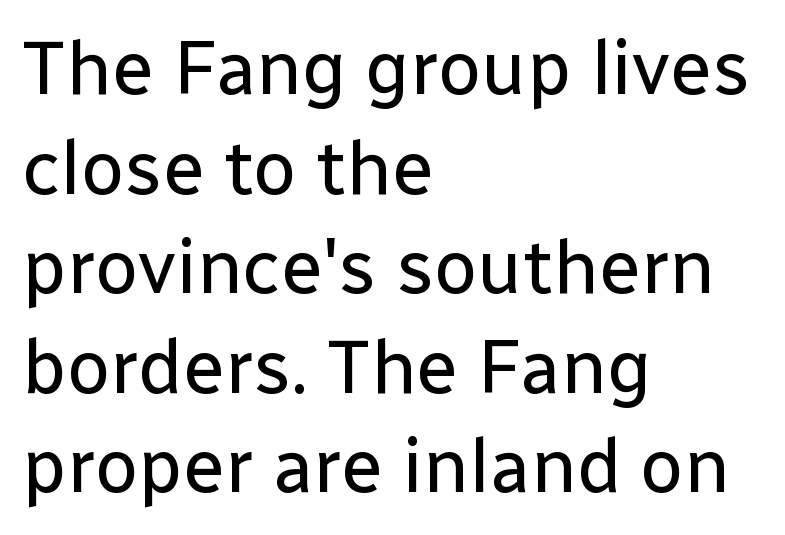
The image shows 76 px regular-weight sans-serif type, upright; set left-aligned, normal line spacing (1.31x), normal letter spacing, not underlined; low stroke contrast and a medium x-height.
